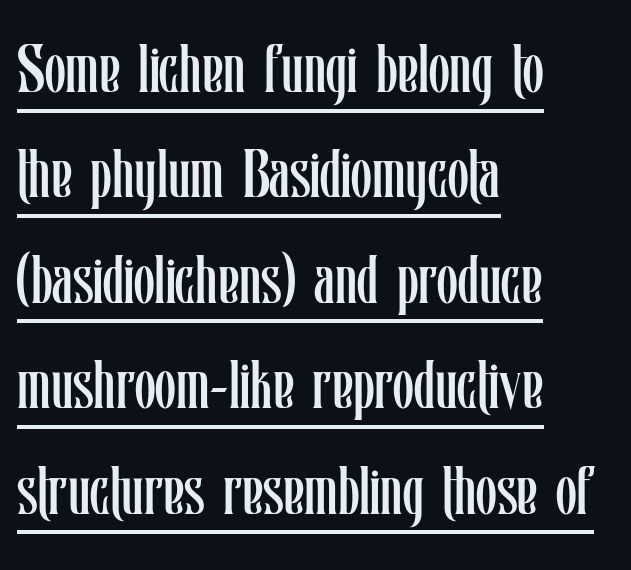
The letterforms sit shoulder to shoulder at normal distance. Successive baselines arrive at the customary interval. Proportional: the letters do not fall into vertical columns. A rule runs beneath these lines of type. No chunkiness to these letters — they're not bold. Does the copy run flush right? No — it runs flush left.
